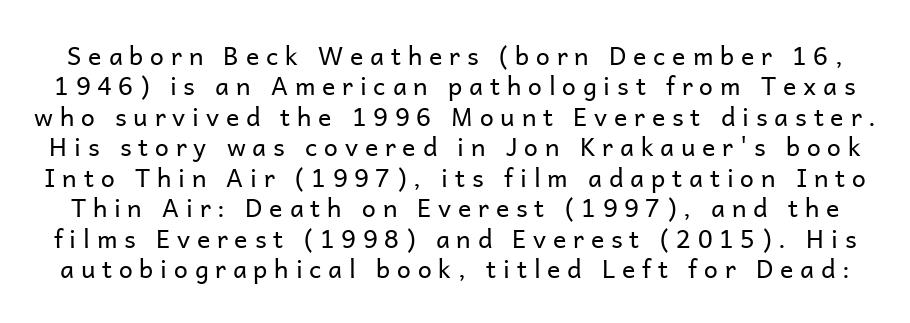
Q: Is the text bold? A: No.
Q: Is the text italic (slanted)? A: No, it is upright.
Q: Is the text underlined? A: No.
Q: Is the spacing between letters normal or unusually wide? A: Unusually wide.
